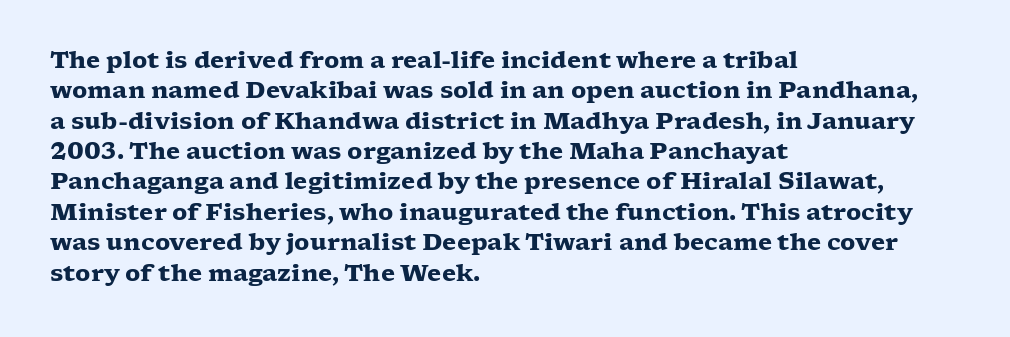
The image shows 23 px bold type, upright; set left-aligned, normal line spacing (1.32x), normal letter spacing, not underlined.
